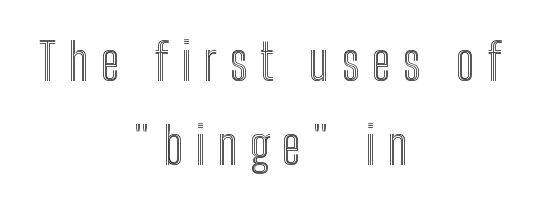
Q: Is the text italic (slanted)? A: No, it is upright.
Q: Is the text underlined? A: No.
Q: How is the paragraph aligned? A: Centered.
Q: Is the spacing between letters normal or unusually wide? A: Unusually wide.
Q: Is the spacing between lines tight, normal or loose? A: Normal.
Q: Width (condensed, normal, or wide)? A: Condensed.
Q: x-height? A: Medium.
Q: Monospaced? A: No.
